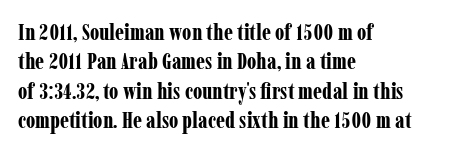
In terms of posture, this sample is upright. Whoever set this chose a conventional vertical rhythm. The space directly below the letters is spotless. A typesetter would call this zero additional tracking.
